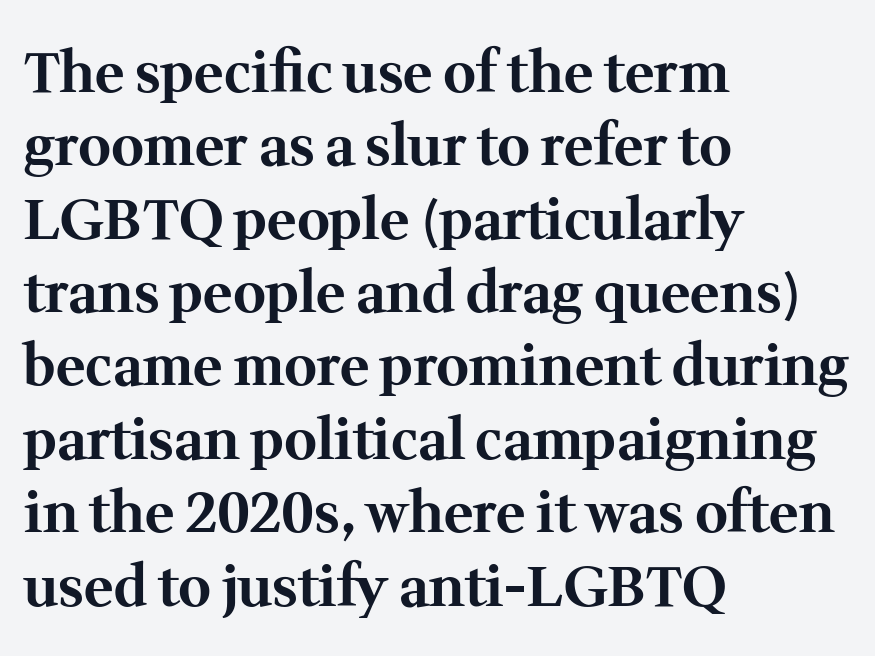
The image shows 56 px bold serif type, upright; set left-aligned, normal line spacing (1.31x), normal letter spacing, not underlined; medium stroke contrast and a medium x-height.
